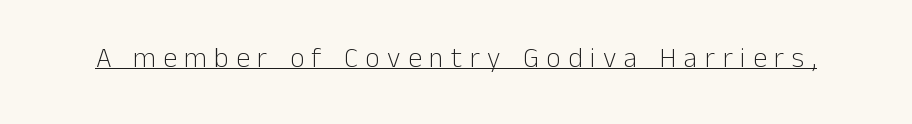
Q: Is the text bold? A: No.
Q: Is the text italic (slanted)? A: No, it is upright.
Q: Is the typeface a serif or a sans-serif typeface? A: Sans-serif.
Q: Is the text underlined? A: Yes.
Q: Is the spacing between letters normal or unusually wide? A: Unusually wide.
Q: Width (condensed, normal, or wide)? A: Normal.
Q: Stroke contrast? A: Low.
Q: x-height? A: Medium.
Q: Monospaced? A: No.
